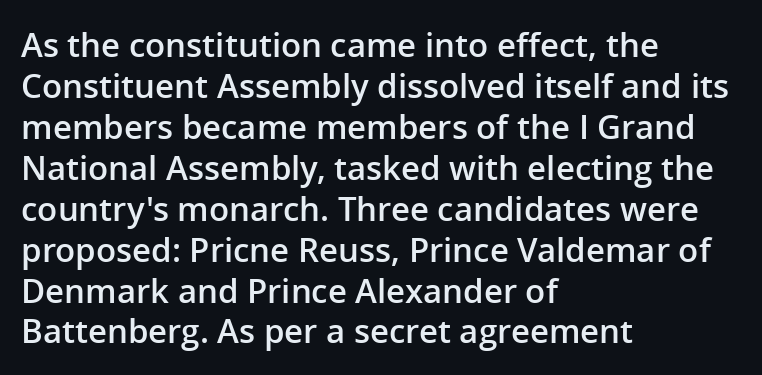
Does the type have serifs? No, each stem ends abruptly. Do the letters lean? They stand straight. The compositor pushed each line to the left boundary. Nothing unusual about the tracking: characters are spaced as the font intends. Spacing verdict: proportional, widths tailored to each character.
